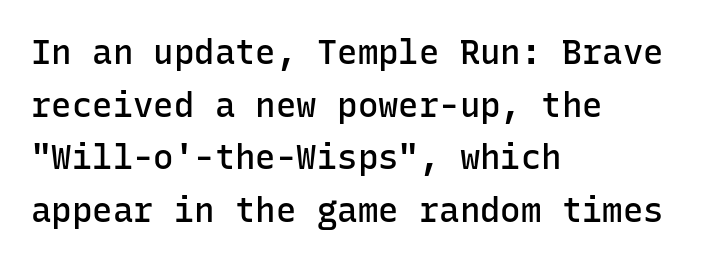
The image shows 34 px semibold sans-serif type, upright, monospaced; set left-aligned, normal line spacing (1.55x), normal letter spacing, not underlined; low stroke contrast and a medium x-height.
